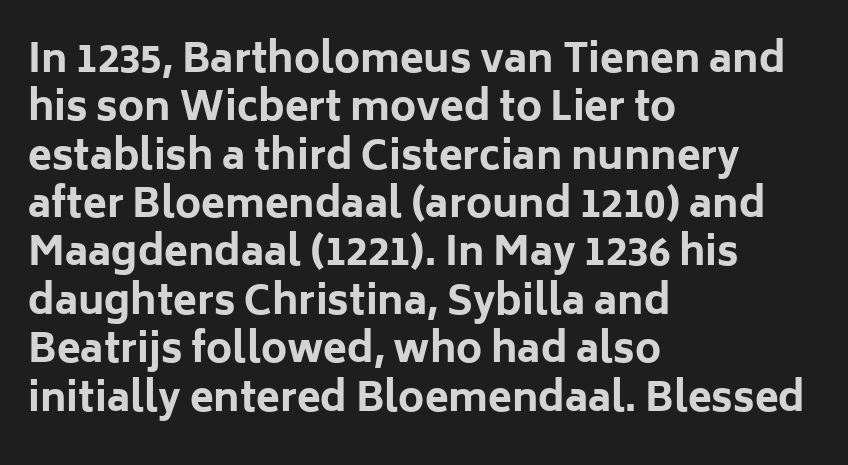
Q: Is the text bold? A: Yes.
Q: Is the text italic (slanted)? A: No, it is upright.
Q: Is the typeface a serif or a sans-serif typeface? A: Sans-serif.
Q: Is the text underlined? A: No.
Q: How is the paragraph aligned? A: Left-aligned.
Q: Is the spacing between letters normal or unusually wide? A: Normal.
Q: Width (condensed, normal, or wide)? A: Normal.
Q: Stroke contrast? A: Low.
Q: x-height? A: Medium.
Q: Monospaced? A: No.
